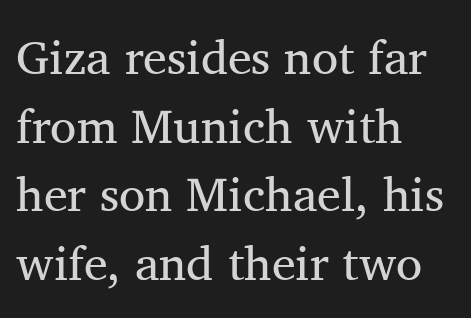
{"serif": "yes", "italic": "no", "bold": "no", "weight": "regular", "width": "normal", "stroke_contrast": "medium", "x_height": "medium", "monospaced": "no", "underline": "no", "align": "left", "line_spacing": "normal", "line_spacing_ratio": 1.43, "letter_spacing": "normal", "letter_spacing_em": 0.0, "glyph_px": 48}
